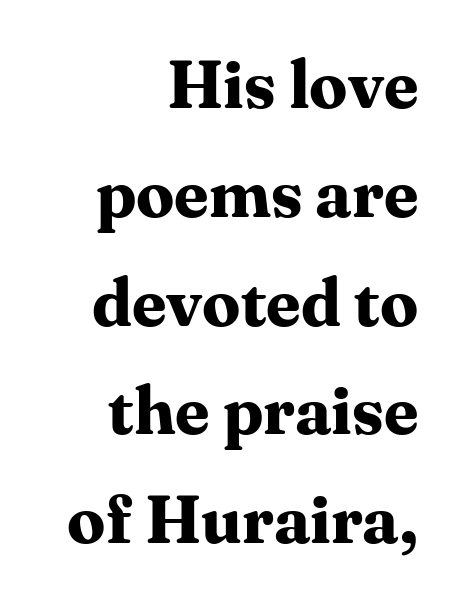
Baseline-to-baseline distance is the conventional proportion of letter height. This sample uses plain, unmodified letter spacing. Type style note: has serifs. Right-aligned paragraph, ragged on the left. Designer's note — italics off, roman on. Typesetter's note: full bold, strokes at maximum text heaviness.
